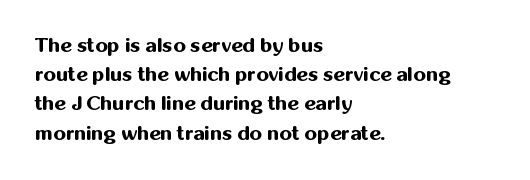
Q: Is the text bold? A: Yes.
Q: Is the text italic (slanted)? A: No, it is upright.
Q: Is the text underlined? A: No.
Q: How is the paragraph aligned? A: Left-aligned.
Q: Is the spacing between letters normal or unusually wide? A: Normal.
Q: Is the spacing between lines tight, normal or loose? A: Normal.
